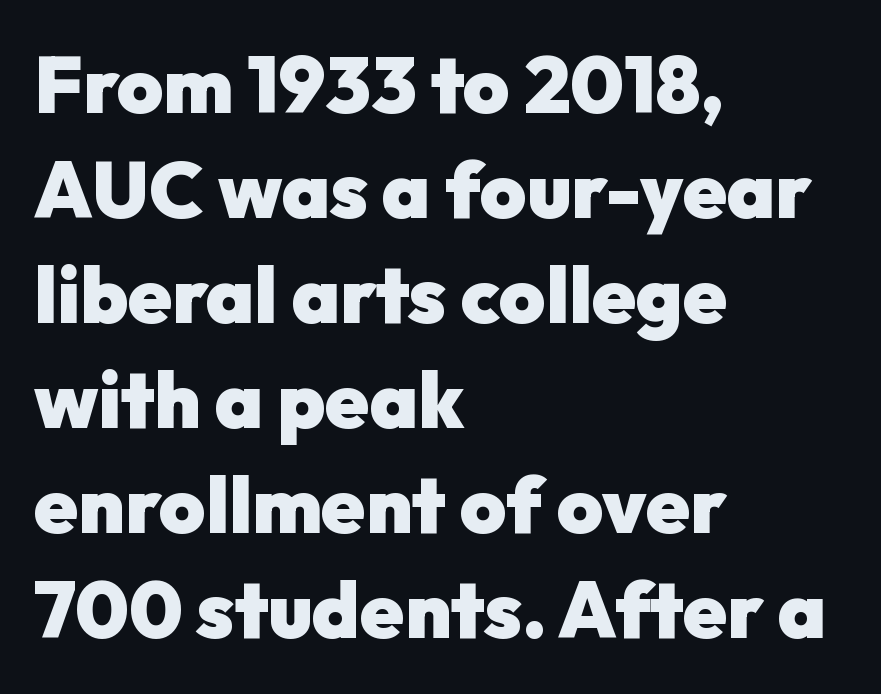
When letters stand straight like this, we call the style roman or upright. Does the weight exceed regular? Yes, all the way to bold. The rag falls on the right side of this text block. The face used here is a sans, in the tradition of grotesques and geometrics. Caption: standard tracking, unaltered. The foot of each line stays bare and open.
